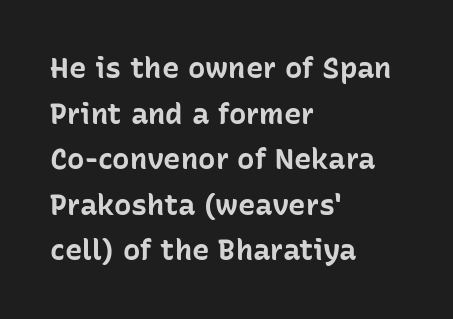
The image shows 29 px bold sans-serif type, upright; set left-aligned, normal line spacing (1.57x), normal letter spacing, not underlined; low stroke contrast and a medium x-height.
